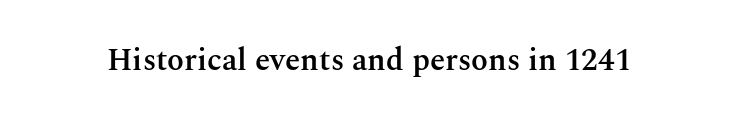
Posture: vertical. The gap between lines stays unmarked. The letters advance in unequal steps, a hallmark of proportional type. Check where the strokes stop: tiny serifs finish them off. Notice the strokes are somewhat thickened but not fully heavy: this is a semibold. Look at the tracking — it's just the regular setting, nothing added.
